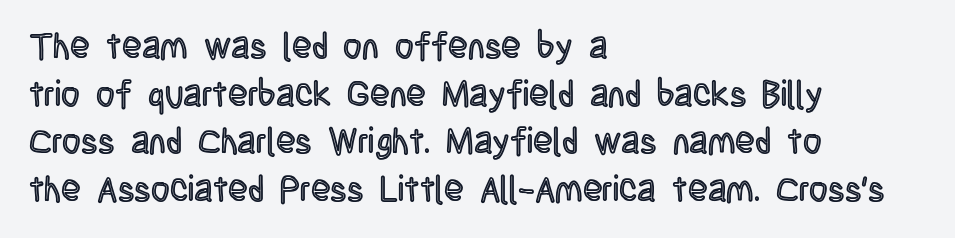
The rendering uses natural spacing where letterforms have individual widths. Compared with typical paragraphs, the rows here are spaced about the same. The space beneath each line is pristine and unruled. This sample uses an upright cut, with every glyph sitting square on the baseline. Is the block centered? No — it sits flush against the left margin.
